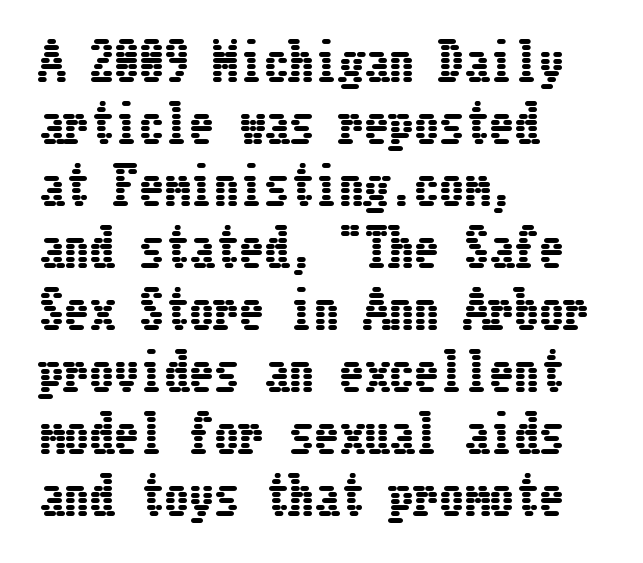
Q: Is the text italic (slanted)? A: No, it is upright.
Q: Is the text underlined? A: No.
Q: How is the paragraph aligned? A: Left-aligned.
Q: Is the spacing between letters normal or unusually wide? A: Normal.
Q: Width (condensed, normal, or wide)? A: Condensed.
Q: Stroke contrast? A: Low.
Q: x-height? A: Medium.
